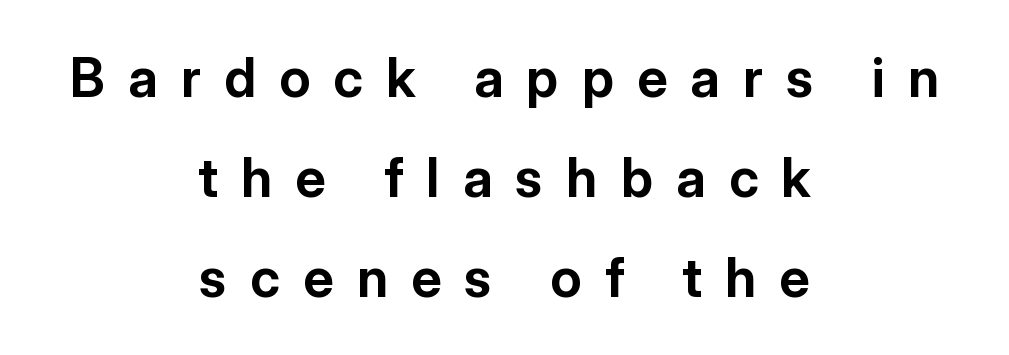
Q: Is the text bold? A: Yes.
Q: Is the text italic (slanted)? A: No, it is upright.
Q: Is the typeface a serif or a sans-serif typeface? A: Sans-serif.
Q: Is the text underlined? A: No.
Q: How is the paragraph aligned? A: Centered.
Q: Is the spacing between letters normal or unusually wide? A: Unusually wide.
Q: Width (condensed, normal, or wide)? A: Normal.
Q: Stroke contrast? A: Low.
Q: x-height? A: Medium.
Q: Monospaced? A: No.
